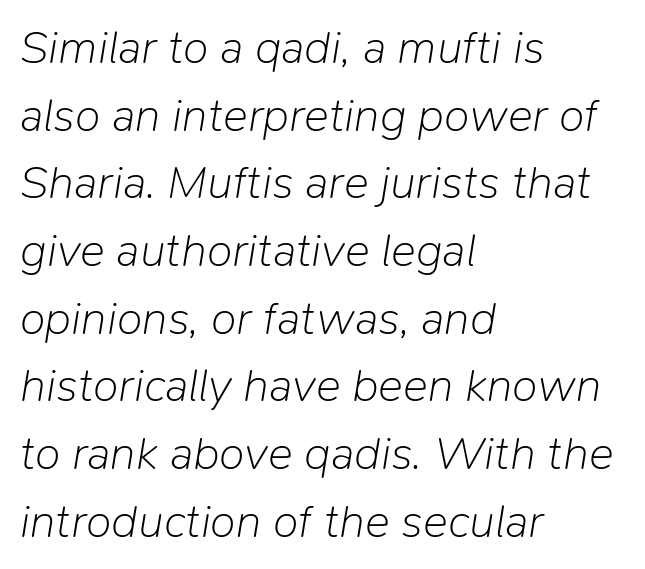
{"italic": "yes", "lean": "right", "slant_degrees": 9, "bold": "no", "weight": "light", "width": "normal", "stroke_contrast": "low", "x_height": "medium", "monospaced": "no", "underline": "no", "align": "left", "line_spacing": "normal", "line_spacing_ratio": 1.44, "letter_spacing": "normal", "letter_spacing_em": 0.0, "glyph_px": 47}
